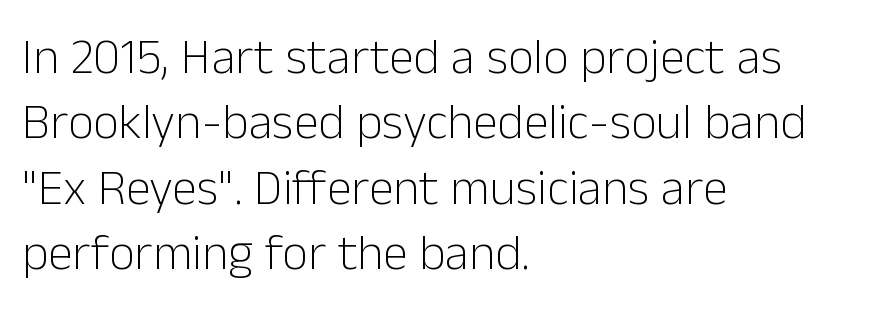
{"serif": "no", "italic": "no", "bold": "no", "weight": "light", "width": "normal", "stroke_contrast": "low", "x_height": "medium", "monospaced": "no", "underline": "no", "align": "left", "line_spacing": "normal", "line_spacing_ratio": 1.31, "letter_spacing": "normal", "letter_spacing_em": 0.0, "glyph_px": 50}
